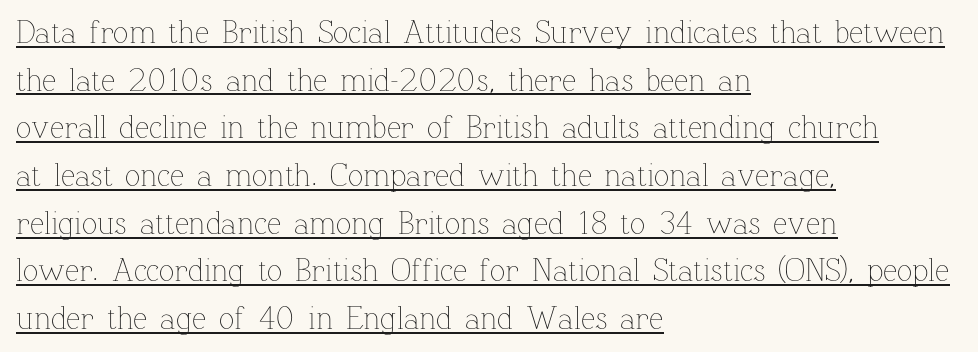
{"italic": "no", "bold": "no", "weight": "thin", "width": "normal", "stroke_contrast": "low", "x_height": "medium", "monospaced": "no", "underline": "yes", "align": "left", "line_spacing": "normal", "line_spacing_ratio": 1.49, "letter_spacing": "normal", "letter_spacing_em": 0.0, "glyph_px": 32}
